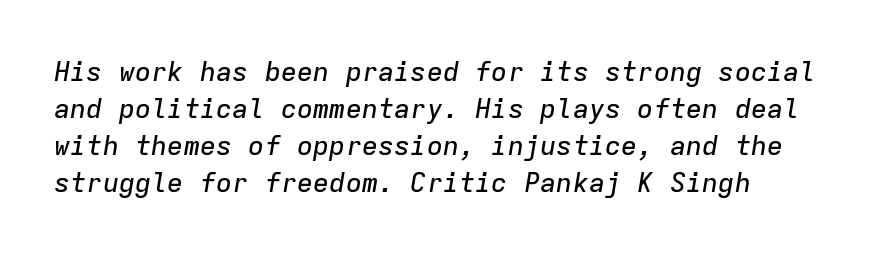
Decoration check: the copy has no underline. The typography opts for an oblique posture over an upright one. A typesetter would call this leading conventional body-copy spacing. Is the letter spacing exaggerated? No — it looks like the ordinary default.
